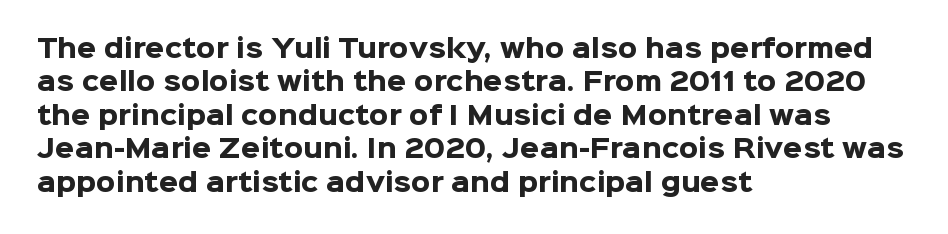
Notice how the passage keeps a crisp vertical edge on the left only. Ordinary non-slanted type is in use. This sample uses plain, unmodified letter spacing. Strong, thick strokes mark this as bold type. Normally led — the rows are evenly, conventionally spaced.
